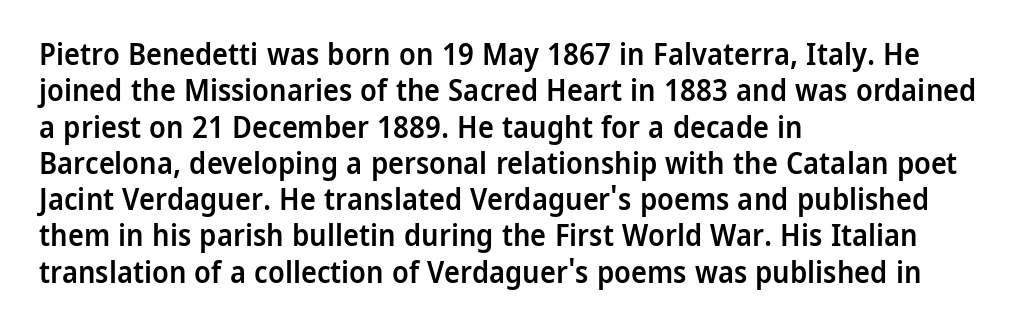
Q: Is the text bold? A: Semi-bold.
Q: Is the text italic (slanted)? A: No, it is upright.
Q: Is the typeface a serif or a sans-serif typeface? A: Sans-serif.
Q: Is the text underlined? A: No.
Q: How is the paragraph aligned? A: Left-aligned.
Q: Is the spacing between letters normal or unusually wide? A: Normal.
Q: Width (condensed, normal, or wide)? A: Normal.
Q: Stroke contrast? A: Low.
Q: x-height? A: Medium.
Q: Monospaced? A: No.
